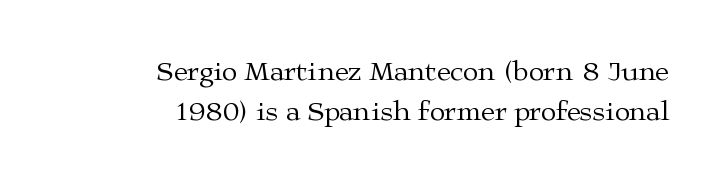
The image shows 28 px regular-weight, wide serif type, upright; set right-aligned, normal line spacing (1.42x), normal letter spacing, not underlined; medium stroke contrast and a medium x-height.
